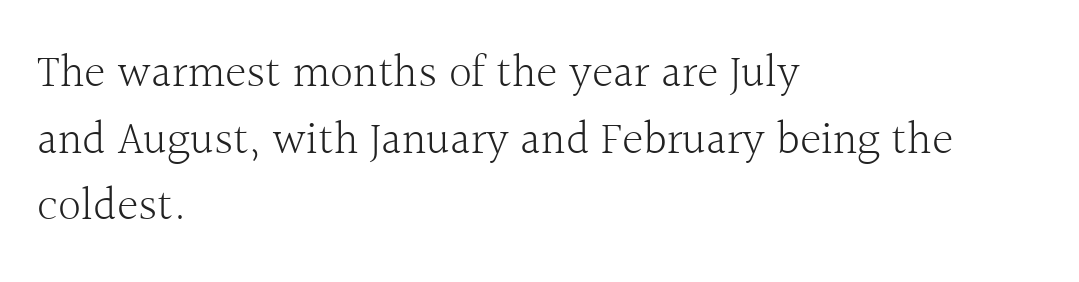
The image shows 46 px light serif type, upright; set left-aligned, normal line spacing (1.45x), normal letter spacing, not underlined; a medium x-height.
